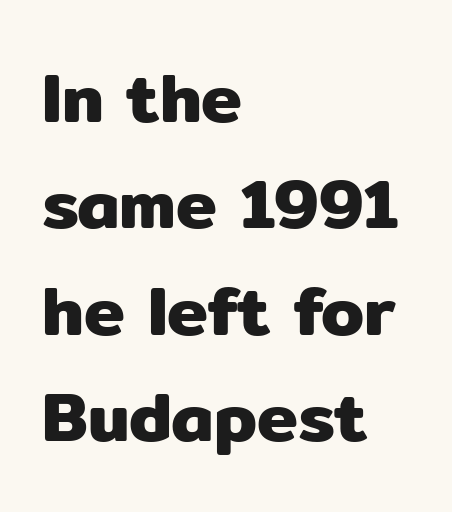
Q: Is the text italic (slanted)? A: No, it is upright.
Q: Is the typeface a serif or a sans-serif typeface? A: Sans-serif.
Q: Is the text underlined? A: No.
Q: How is the paragraph aligned? A: Left-aligned.
Q: Is the spacing between letters normal or unusually wide? A: Normal.
Q: Is the spacing between lines tight, normal or loose? A: Normal.
Q: Width (condensed, normal, or wide)? A: Normal.
Q: Stroke contrast? A: Low.
Q: x-height? A: Medium.
Q: Monospaced? A: No.
